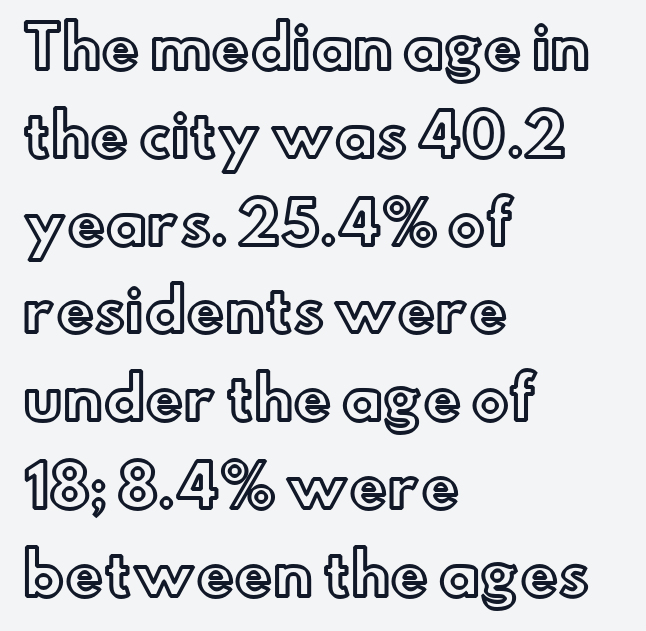
{"italic": "no", "width": "normal", "x_height": "small", "monospaced": "no", "underline": "no", "align": "left", "line_spacing": "normal", "line_spacing_ratio": 1.54, "letter_spacing": "normal", "letter_spacing_em": 0.0, "glyph_px": 57}
